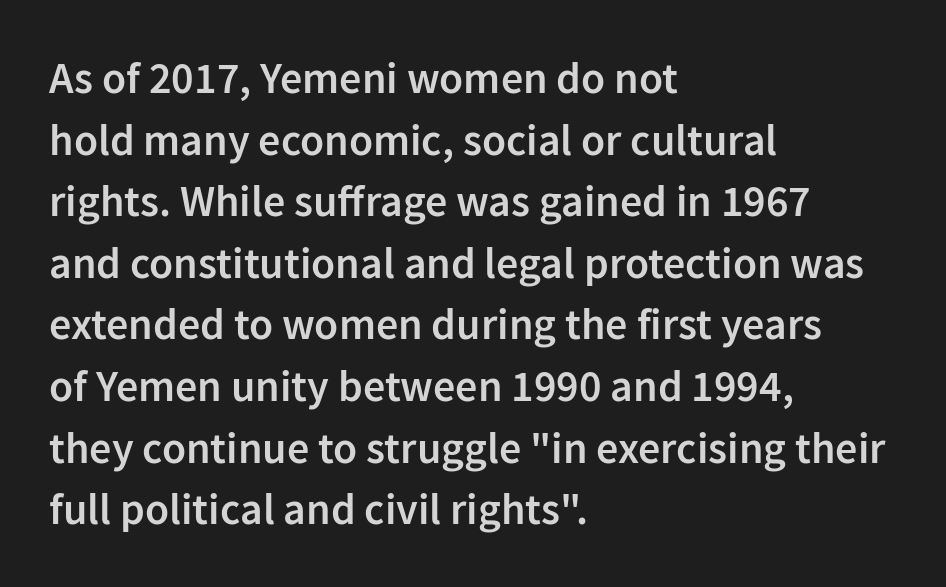
Q: Is the text bold? A: Semi-bold.
Q: Is the text italic (slanted)? A: No, it is upright.
Q: Is the typeface a serif or a sans-serif typeface? A: Sans-serif.
Q: Is the text underlined? A: No.
Q: How is the paragraph aligned? A: Left-aligned.
Q: Is the spacing between letters normal or unusually wide? A: Normal.
Q: Is the spacing between lines tight, normal or loose? A: Normal.
Q: Width (condensed, normal, or wide)? A: Normal.
Q: Stroke contrast? A: Low.
Q: x-height? A: Medium.
Q: Monospaced? A: No.
